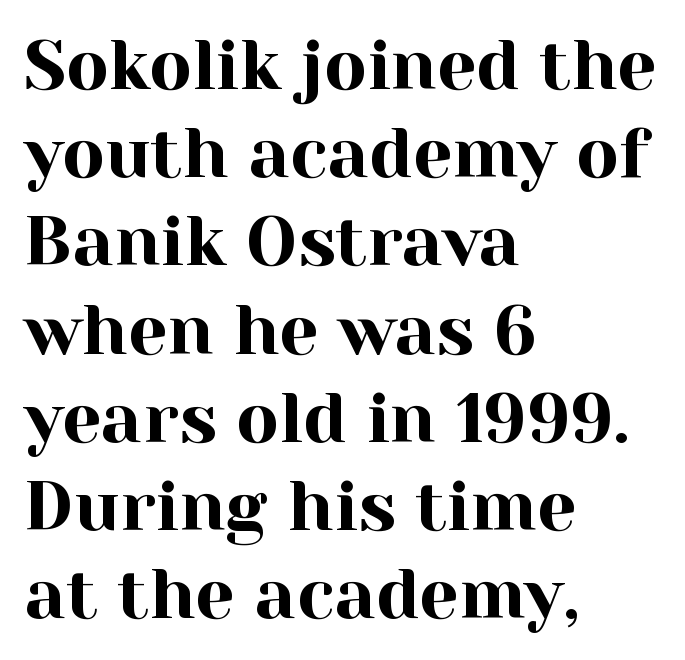
{"serif": "yes", "italic": "no", "width": "normal", "x_height": "medium", "monospaced": "no", "underline": "no", "align": "left", "line_spacing": "normal", "line_spacing_ratio": 1.26, "letter_spacing": "normal", "letter_spacing_em": 0.0, "glyph_px": 70}
